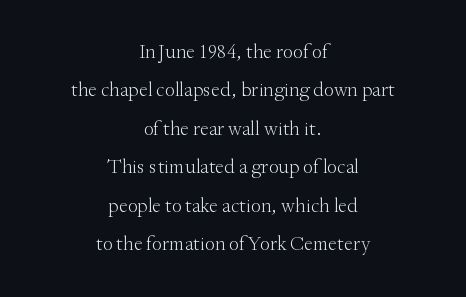
{"italic": "no", "bold": "no", "underline": "no", "align": "center", "line_spacing": "loose", "line_spacing_ratio": 1.92, "letter_spacing": "normal", "letter_spacing_em": 0.0, "glyph_px": 20}
